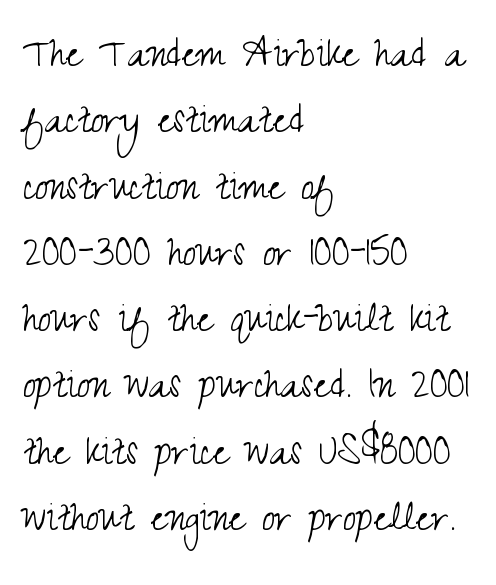
This is not heavy type; no bold has been used. If you drew a line through each stem, it would be perfectly vertical. The characters display no serif detailing; their extremities are plain. Note the varied advance widths — an 'i' is clearly narrower than an 'm'. How would I describe the line gaps? Plain and ordinary.
